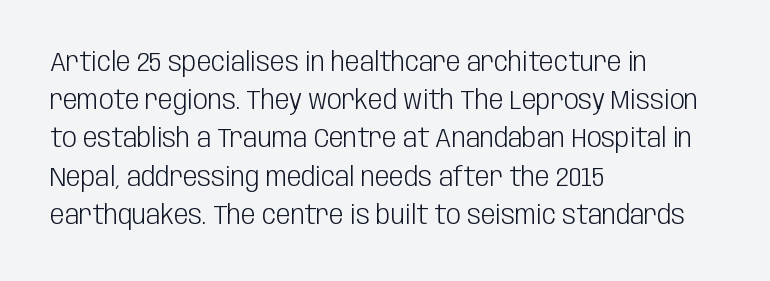
The image shows 26 px text type, upright; set left-aligned, normal line spacing (1.47x), normal letter spacing, not underlined.
